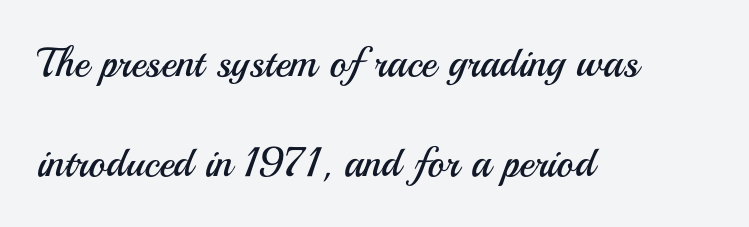
The image shows 41 px regular-weight sans-serif type; set left-aligned, loose line spacing (2.45x), normal letter spacing, not underlined; medium stroke contrast and a small x-height.
